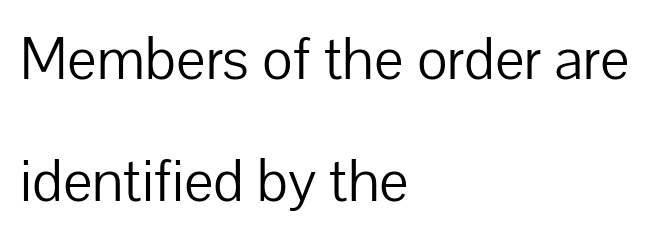
{"serif": "no", "italic": "no", "bold": "no", "weight": "light", "width": "normal", "stroke_contrast": "low", "x_height": "medium", "monospaced": "no", "underline": "no", "align": "left", "line_spacing": "loose", "line_spacing_ratio": 2.06, "letter_spacing": "normal", "letter_spacing_em": 0.0, "glyph_px": 59}
